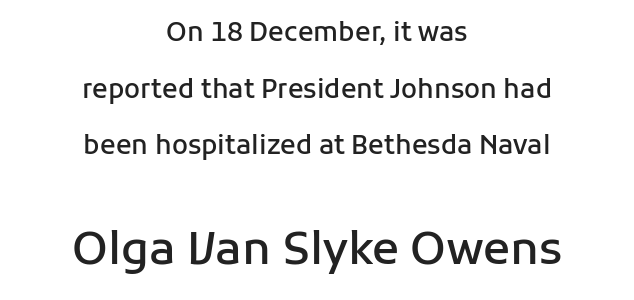
The face used here is a semibold: visibly heavier than regular, lighter than bold. Which of the two is more prominent by size? The second, at the bottom. There is no visible air inserted between adjacent glyphs. Posture: straight, roman, zero tilt.
